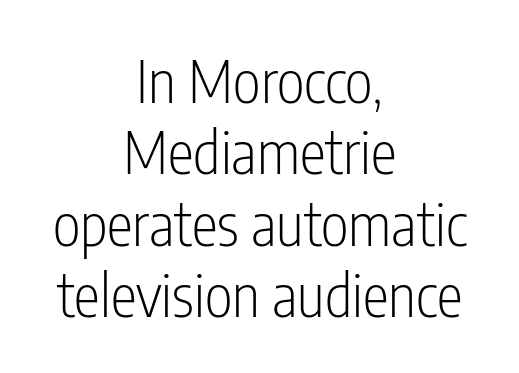
Underline: absent. Neither beginnings nor endings align; midpoints do. The type is set solid horizontally, with unmodified tracking. A sans-serif font was chosen for this passage. These lines are rendered in a variable-pitch font. Weight: regular or lighter.
